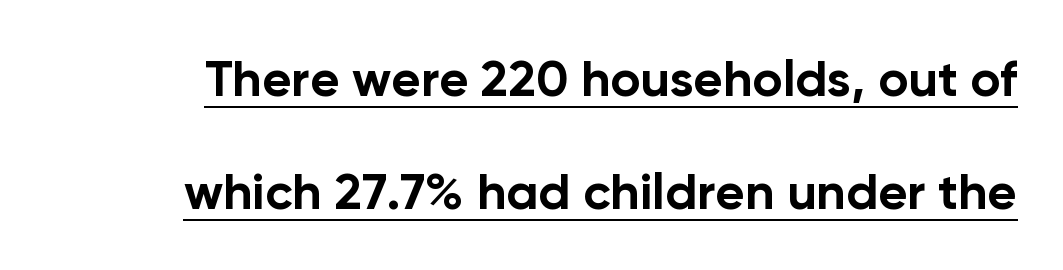
{"serif": "no", "italic": "no", "bold": "yes", "weight": "bold", "width": "normal", "stroke_contrast": "low", "x_height": "medium", "monospaced": "no", "underline": "yes", "line_spacing": "loose", "line_spacing_ratio": 2.22, "letter_spacing": "normal", "letter_spacing_em": 0.0, "glyph_px": 51}
